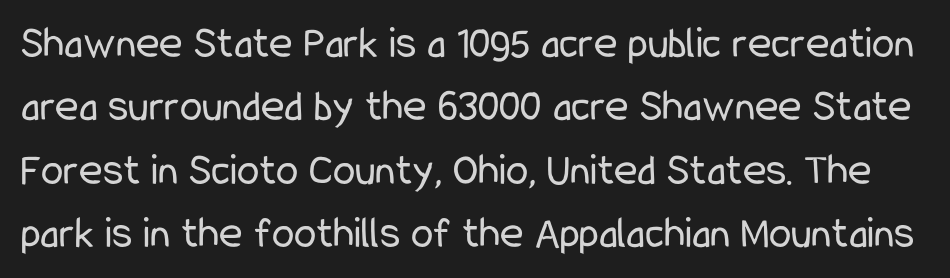
{"serif": "no", "italic": "no", "bold": "no", "weight": "regular", "width": "condensed", "stroke_contrast": "low", "x_height": "medium", "monospaced": "no", "underline": "no", "line_spacing": "normal", "line_spacing_ratio": 1.41, "letter_spacing": "normal", "letter_spacing_em": 0.0, "glyph_px": 45}
